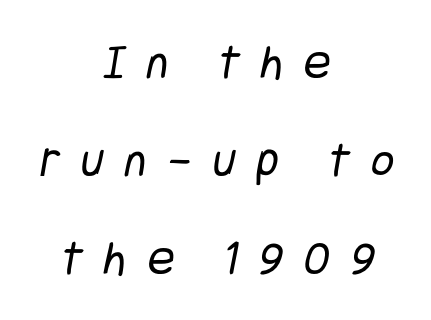
Font category for this specimen: sans-serif. Letters rest on an invisible, unmarked baseline. A typesetter would call this leading open, well beyond the default. The typesetter chose a symmetrical, centered arrangement here.
